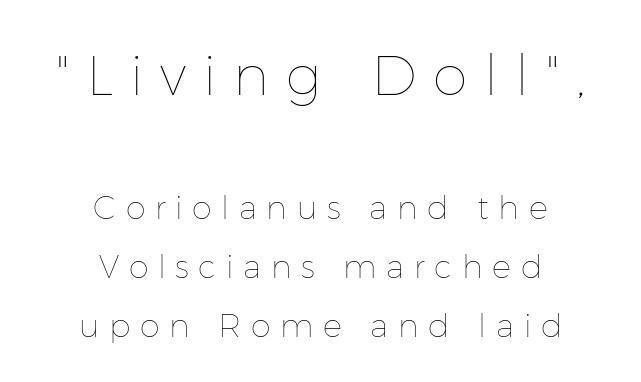
These glyphs show unthickened strokes, regular width or finer. You could not count columns in this text — the font is proportionally spaced. Two sizes are in play, and the larger belongs to the first block. Between one letter and the next there's a generous, obvious gap. Neither beginnings nor endings align; midpoints do. Letters rest on an invisible, unmarked baseline.
